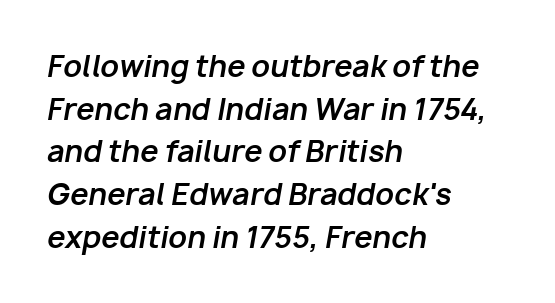
The image shows 29 px bold type, italic (leaning right); set left-aligned, normal line spacing (1.47x), normal letter spacing, not underlined; low stroke contrast and a medium x-height.
